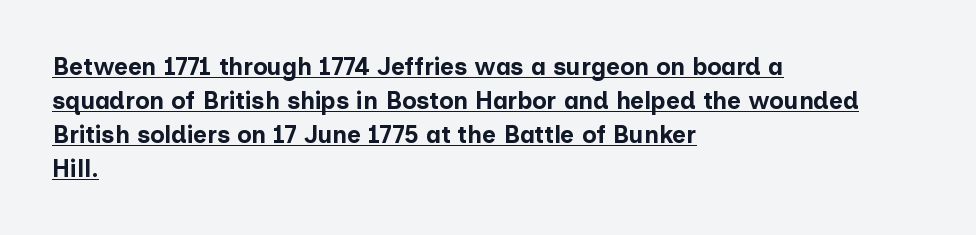
A roman cut, with each character standing at attention. These lines are set flush left with a ragged right edge. Check the space under the baseline: a stroke is drawn there. There is no visible air inserted between adjacent glyphs.
